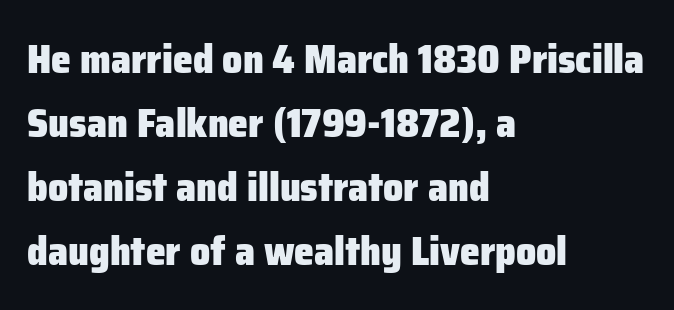
The image shows 40 px heavy sans-serif type, upright; set left-aligned, normal line spacing (1.6x), normal letter spacing, not underlined; low stroke contrast and a medium x-height.
